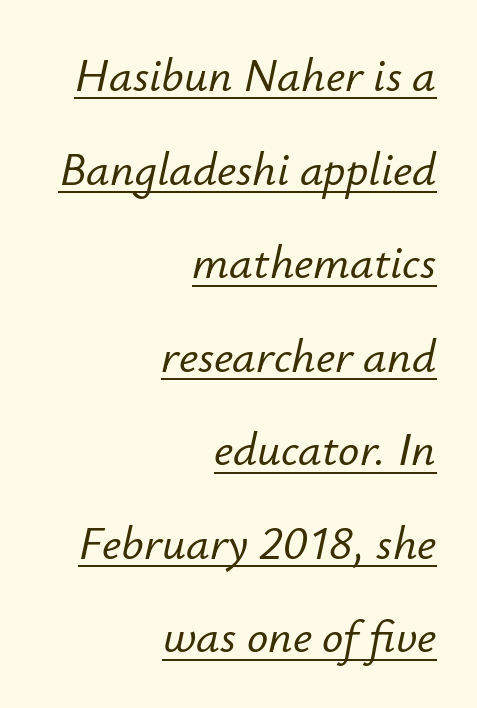
{"italic": "yes", "lean": "right", "slant_degrees": 12, "width": "normal", "stroke_contrast": "low", "x_height": "small", "monospaced": "no", "underline": "yes", "align": "right", "line_spacing": "loose", "line_spacing_ratio": 1.99, "letter_spacing": "normal", "letter_spacing_em": 0.0, "glyph_px": 47}
